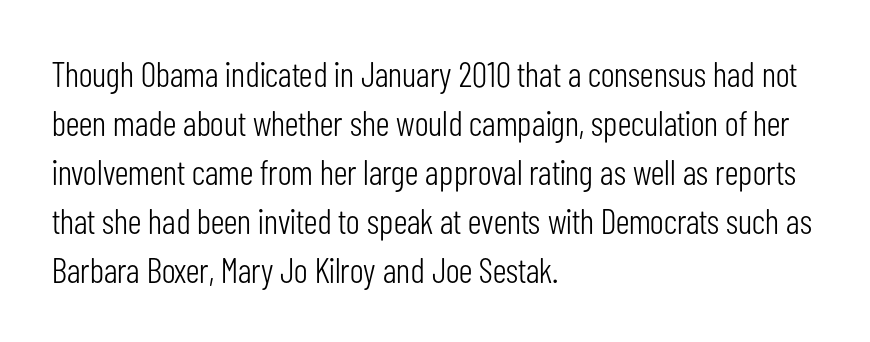
This sample is left-justified, so line endings fall wherever the words run out. A typesetter would call this leading conventional body-copy spacing. The font sits on the lighter half of the weight spectrum, regular included. Underlining? Definitely not there. Letterform terminals end flat and unadorned throughout the passage. Is this a fixed-width face? No — the glyphs have proportional, varying widths.
